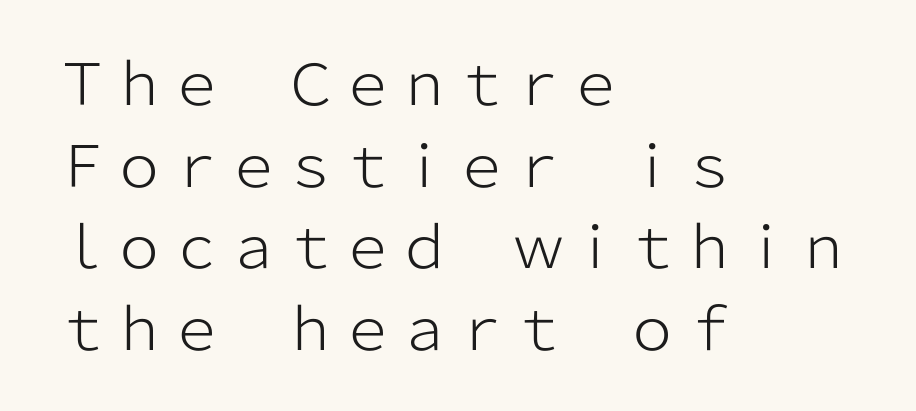
{"serif": "no", "italic": "no", "bold": "no", "weight": "light", "width": "normal", "stroke_contrast": "low", "x_height": "medium", "monospaced": "no", "underline": "no", "align": "left", "line_spacing": "normal", "line_spacing_ratio": 1.43, "letter_spacing": "normal", "letter_spacing_em": 0.0, "glyph_px": 57}
